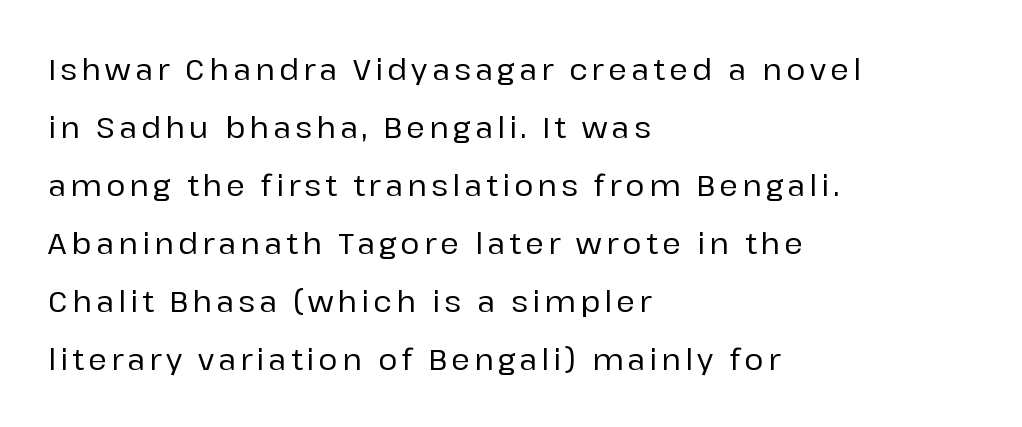
The image shows 29 px sans-serif type, upright; set left-aligned, loose line spacing (2.0x), not underlined; low stroke contrast and a medium x-height.
